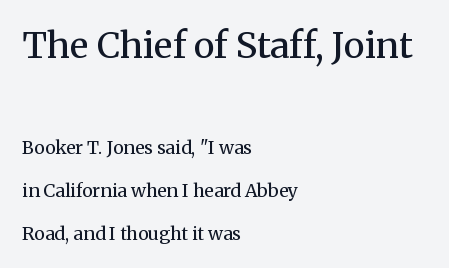
{"serif": "yes", "italic": "no", "bold": "no", "weight": "regular", "width": "normal", "stroke_contrast": "medium", "x_height": "medium", "monospaced": "no", "underline": "no", "align": "left", "line_spacing": "loose", "line_spacing_ratio": 2.38, "letter_spacing": "normal", "letter_spacing_em": 0.0, "larger_block": "first", "size_ratio": 2.0, "glyph_px": 36}
